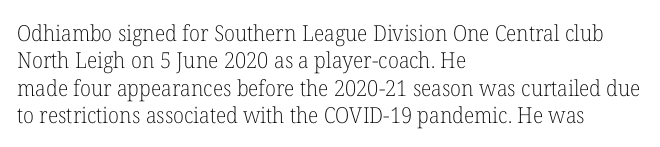
{"italic": "no", "bold": "no", "underline": "no", "align": "left", "line_spacing_ratio": 1.24, "letter_spacing": "normal", "letter_spacing_em": 0.0, "glyph_px": 22}
